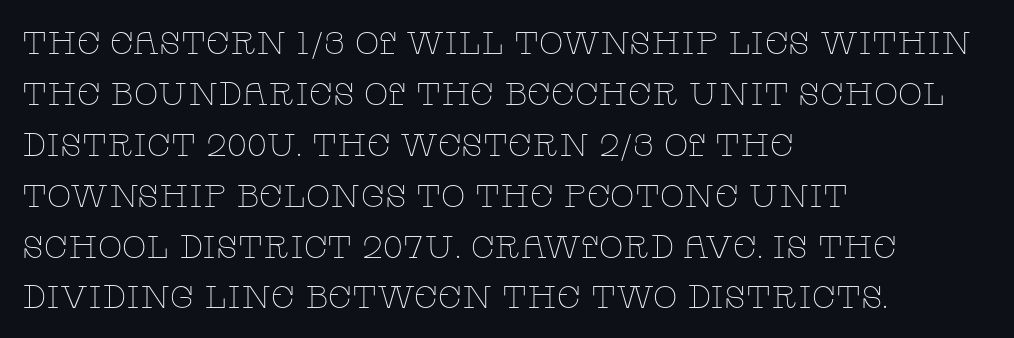
The image shows 32 px thin, wide serif type, upright; set left-aligned, normal line spacing (1.59x), normal letter spacing, not underlined; low stroke contrast and a large x-height.
